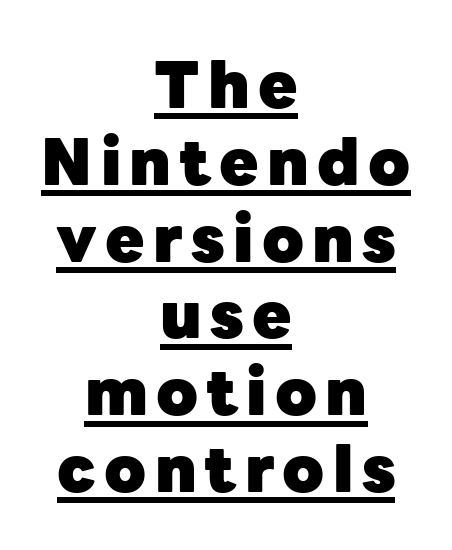
{"serif": "no", "italic": "no", "bold": "yes", "weight": "heavy", "width": "normal", "stroke_contrast": "low", "x_height": "medium", "monospaced": "no", "underline": "yes", "align": "center", "line_spacing_ratio": 1.2, "glyph_px": 64}
